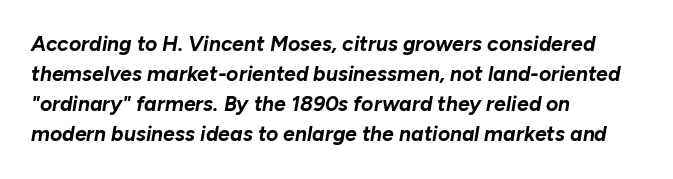
{"italic": "yes", "lean": "right", "slant_degrees": 10, "bold": "yes", "underline": "no", "align": "left", "line_spacing": "normal", "line_spacing_ratio": 1.43, "letter_spacing": "normal", "letter_spacing_em": 0.0, "glyph_px": 21}
